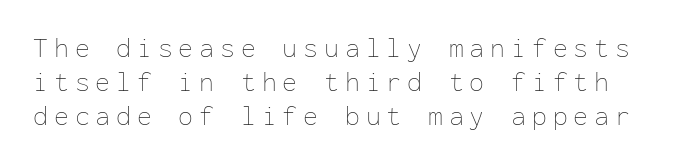
{"italic": "no", "bold": "no", "underline": "no", "line_spacing": "normal", "line_spacing_ratio": 1.26, "letter_spacing": "wide", "letter_spacing_em": 0.22, "glyph_px": 27}
